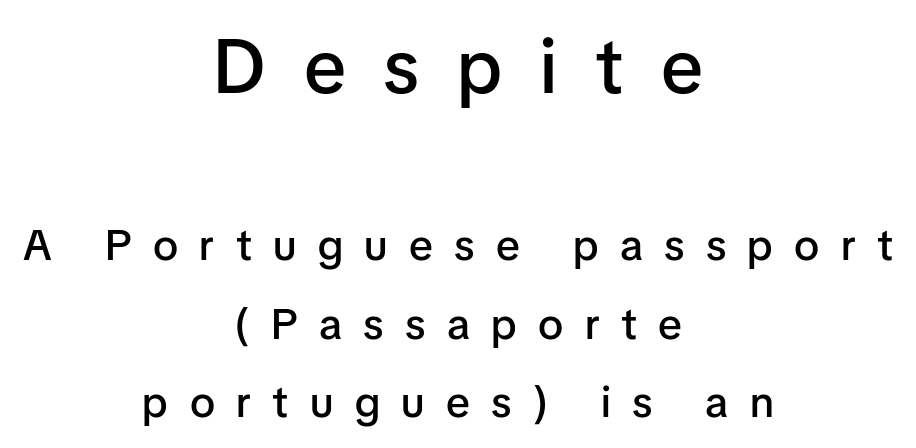
Q: Is the text bold? A: Semi-bold.
Q: Is the text italic (slanted)? A: No, it is upright.
Q: Is the typeface a serif or a sans-serif typeface? A: Sans-serif.
Q: Is the text underlined? A: No.
Q: How is the paragraph aligned? A: Centered.
Q: Is the spacing between letters normal or unusually wide? A: Unusually wide.
Q: Which block of text is set in a larger size, the first (top) or the second (bottom)? A: The first (top) one.
Q: Width (condensed, normal, or wide)? A: Normal.
Q: Stroke contrast? A: Low.
Q: x-height? A: Medium.
Q: Monospaced? A: No.
